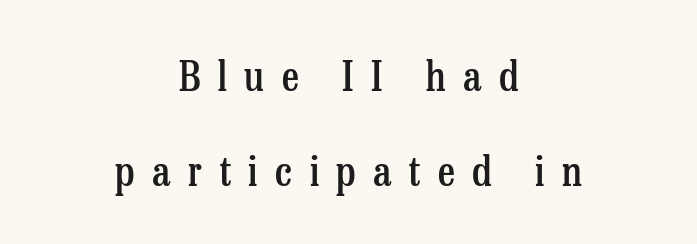
The image shows 41 px semibold, condensed serif type, upright; set centered, loose line spacing (2.32x), unusually wide letter spacing (+0.43 em), not underlined; low stroke contrast and a medium x-height.
